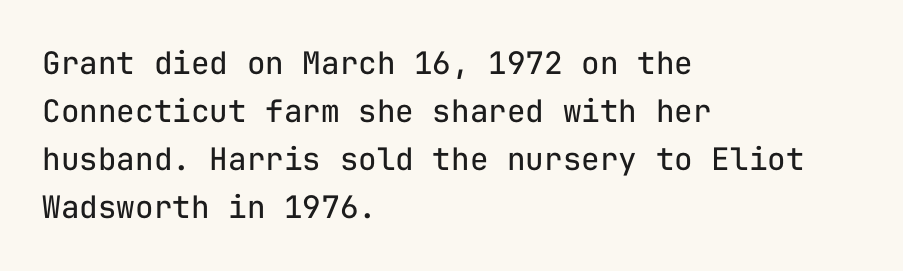
Monospaced: the letters line up in strict vertical columns. Honestly, there is no underline to notice here at all. Are there feet on the stems? There aren't — it's a sans. The letters stand straight up with perfectly vertical stems.
